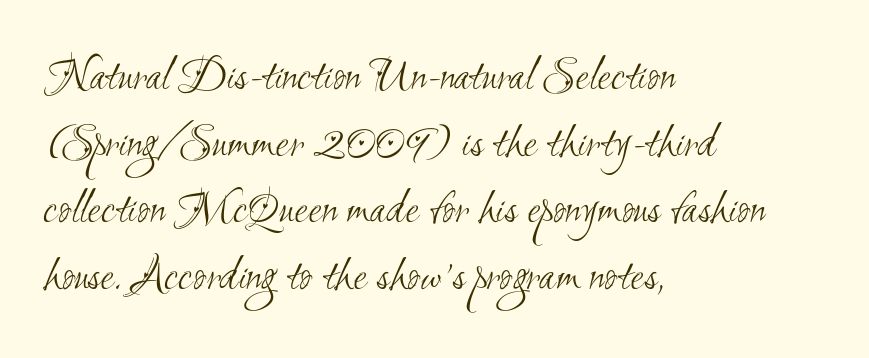
The image shows 49 px light, condensed sans-serif type; set left-aligned, normal line spacing (1.36x), normal letter spacing, not underlined; medium stroke contrast and a small x-height.
